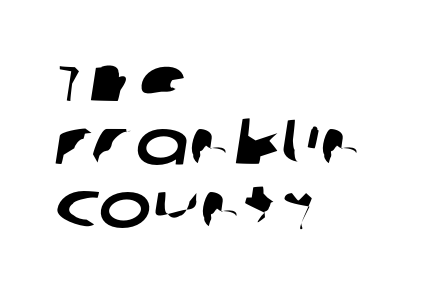
{"serif": "no", "width": "wide", "stroke_contrast": "low", "x_height": "large", "monospaced": "no", "underline": "no", "align": "left", "line_spacing": "tight", "line_spacing_ratio": 1.0, "letter_spacing": "normal", "letter_spacing_em": 0.0, "glyph_px": 63}
